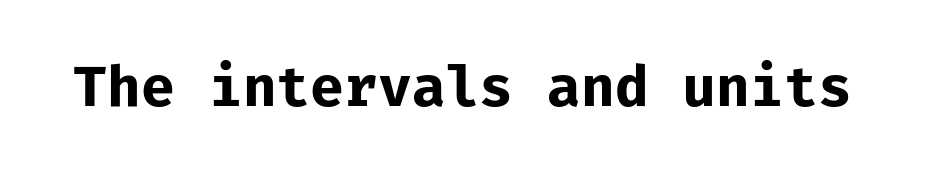
The image shows 55 px bold sans-serif type, upright, monospaced; set normal letter spacing, not underlined; low stroke contrast and a medium x-height.
